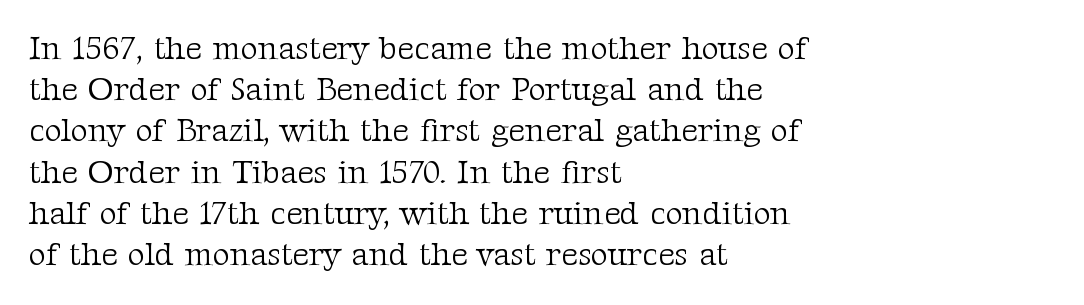
{"serif": "yes", "italic": "no", "bold": "no", "weight": "light", "width": "normal", "stroke_contrast": "medium", "x_height": "medium", "monospaced": "no", "underline": "no", "align": "left", "line_spacing": "normal", "line_spacing_ratio": 1.25, "letter_spacing": "normal", "letter_spacing_em": 0.0, "glyph_px": 33}
